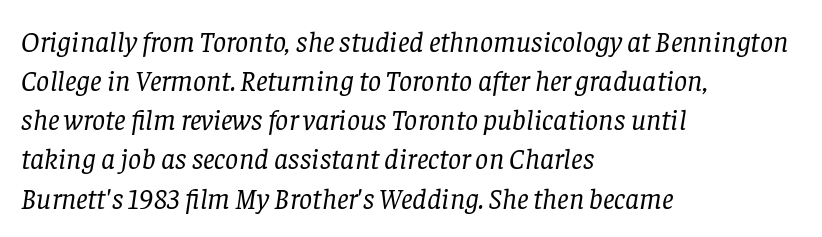
Q: Is the text bold? A: No.
Q: Is the text italic (slanted)? A: Yes, it leans right by about 8 degrees.
Q: Is the typeface a serif or a sans-serif typeface? A: Serif.
Q: Is the text underlined? A: No.
Q: How is the paragraph aligned? A: Left-aligned.
Q: Is the spacing between letters normal or unusually wide? A: Normal.
Q: Is the spacing between lines tight, normal or loose? A: Normal.
Q: Width (condensed, normal, or wide)? A: Normal.
Q: Stroke contrast? A: Low.
Q: x-height? A: Large.
Q: Monospaced? A: No.
